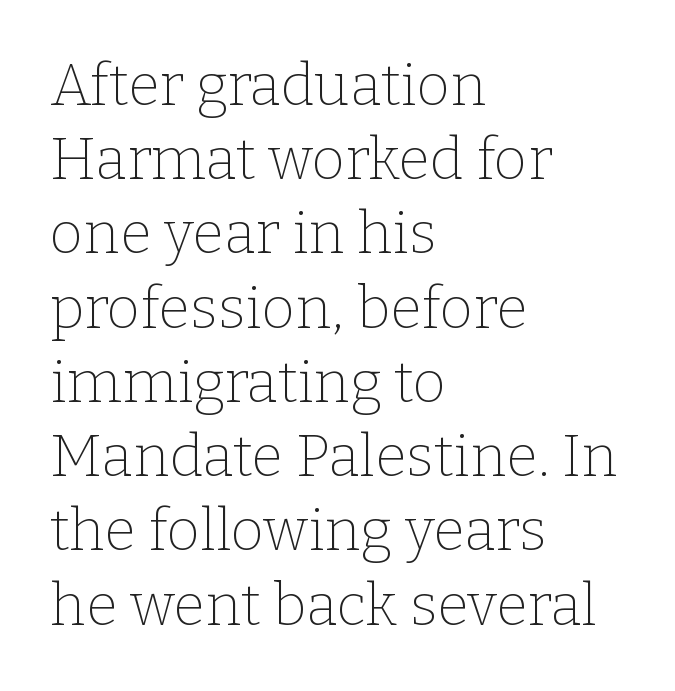
The image shows 58 px thin serif type, upright; set left-aligned, normal line spacing (1.28x), normal letter spacing, not underlined; low stroke contrast and a medium x-height.
